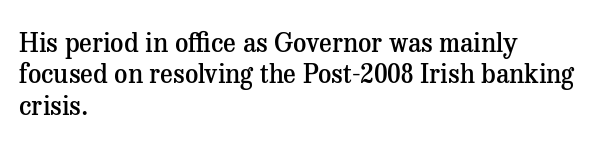
Q: Is the text bold? A: Semi-bold.
Q: Is the text italic (slanted)? A: No, it is upright.
Q: Is the text underlined? A: No.
Q: How is the paragraph aligned? A: Left-aligned.
Q: Is the spacing between letters normal or unusually wide? A: Normal.
